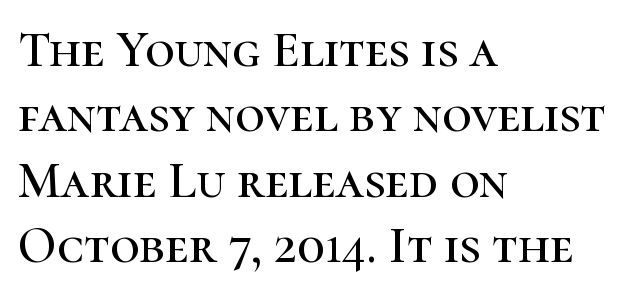
Q: Is the text italic (slanted)? A: No, it is upright.
Q: Is the typeface a serif or a sans-serif typeface? A: Serif.
Q: Is the text underlined? A: No.
Q: How is the paragraph aligned? A: Left-aligned.
Q: Is the spacing between letters normal or unusually wide? A: Normal.
Q: Is the spacing between lines tight, normal or loose? A: Normal.
Q: Width (condensed, normal, or wide)? A: Normal.
Q: Stroke contrast? A: High.
Q: x-height? A: Medium.
Q: Monospaced? A: No.
